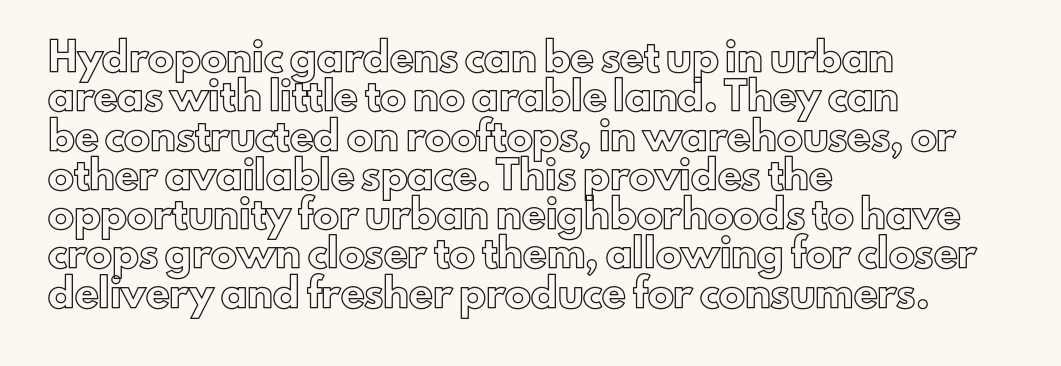
Q: Is the text italic (slanted)? A: No, it is upright.
Q: Is the text underlined? A: No.
Q: How is the paragraph aligned? A: Left-aligned.
Q: Is the spacing between letters normal or unusually wide? A: Normal.
Q: Is the spacing between lines tight, normal or loose? A: Normal.
